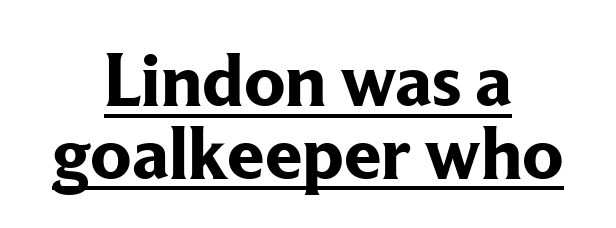
Does the copy run flush right? No — it is centered line by line. This sample uses a serif face. This sample uses plain, unmodified letter spacing. Nope, not italic — everything's standing straight. A typesetter would call this proportional, since set widths differ per character.
